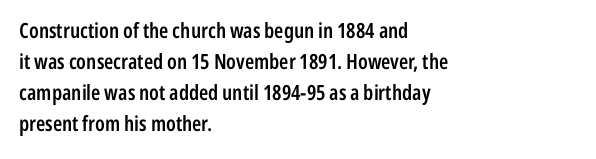
{"italic": "no", "bold": "semi", "underline": "no", "align": "left", "line_spacing": "normal", "line_spacing_ratio": 1.47, "letter_spacing": "normal", "letter_spacing_em": 0.0, "glyph_px": 21}
